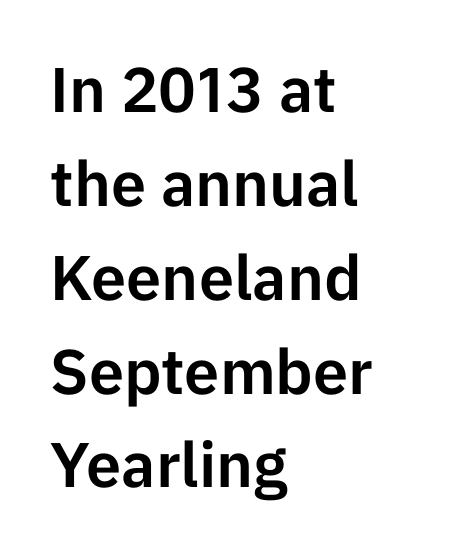
{"serif": "no", "italic": "no", "width": "normal", "stroke_contrast": "low", "x_height": "medium", "monospaced": "no", "underline": "no", "align": "left", "line_spacing": "normal", "line_spacing_ratio": 1.49, "letter_spacing": "normal", "letter_spacing_em": 0.0, "glyph_px": 63}
